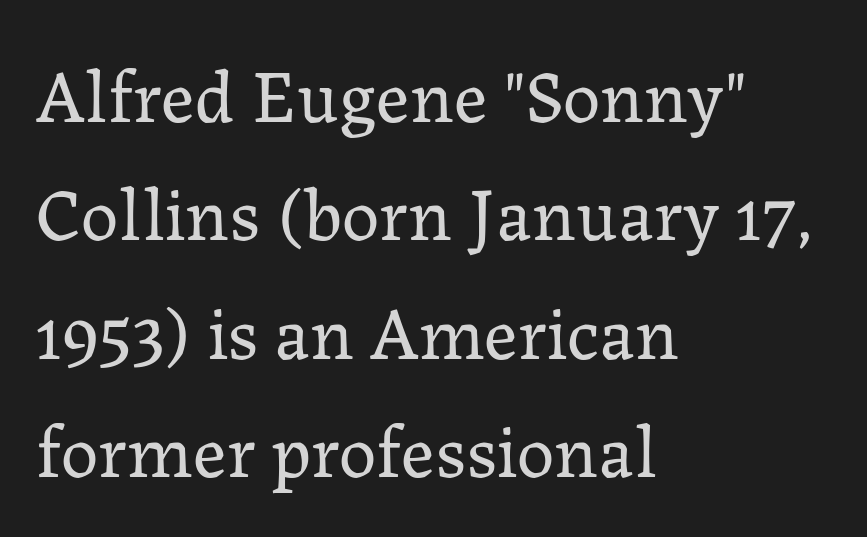
Q: Is the text bold? A: No.
Q: Is the text italic (slanted)? A: No, it is upright.
Q: Is the typeface a serif or a sans-serif typeface? A: Serif.
Q: Is the text underlined? A: No.
Q: How is the paragraph aligned? A: Left-aligned.
Q: Is the spacing between letters normal or unusually wide? A: Normal.
Q: Is the spacing between lines tight, normal or loose? A: Normal.
Q: Width (condensed, normal, or wide)? A: Normal.
Q: Stroke contrast? A: Low.
Q: x-height? A: Medium.
Q: Monospaced? A: No.
